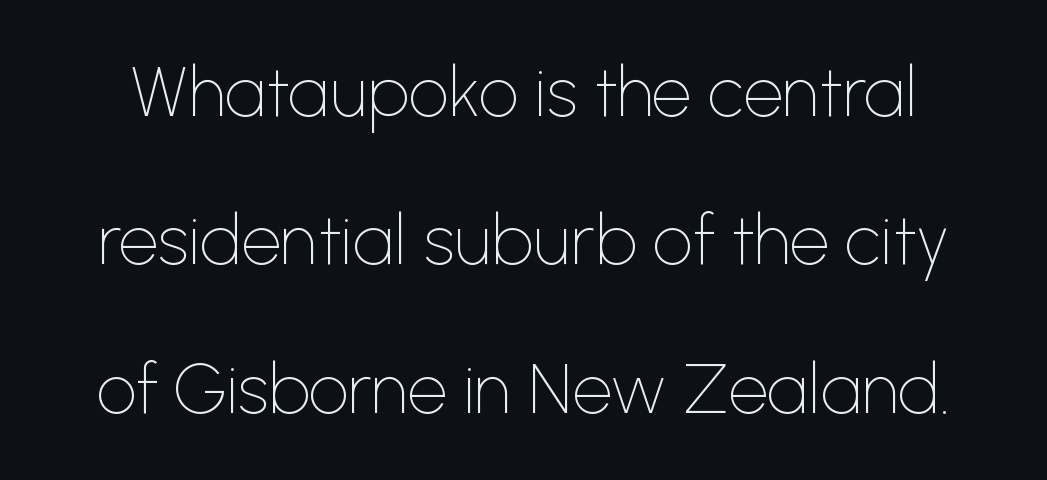
{"serif": "no", "italic": "no", "bold": "no", "weight": "thin", "width": "normal", "stroke_contrast": "low", "x_height": "medium", "monospaced": "no", "underline": "no", "line_spacing": "loose", "line_spacing_ratio": 2.12, "letter_spacing": "normal", "letter_spacing_em": 0.0, "glyph_px": 70}
